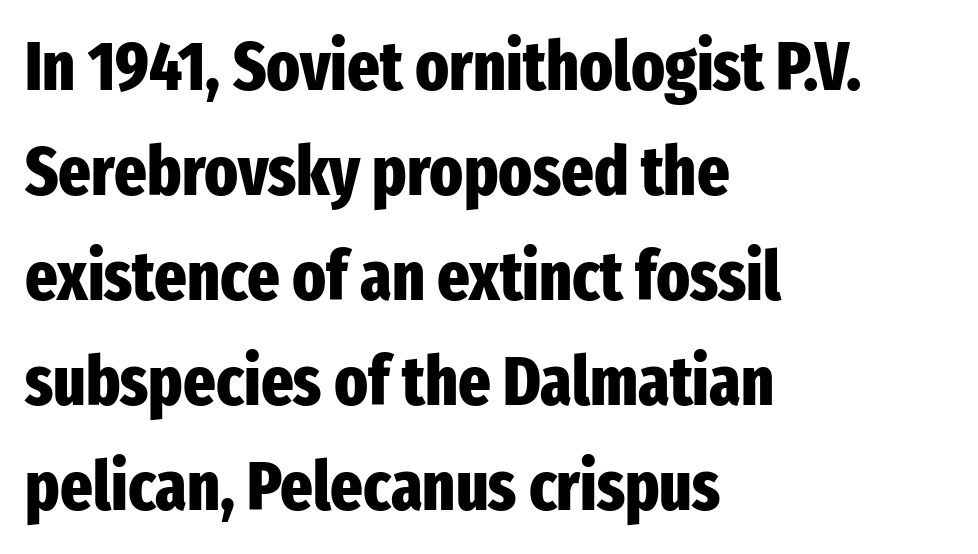
Rows of type keep a routine distance in the vertical direction. Look at the bottom of the vertical strokes: they stop flat, with no serifs. Every row of glyphs begins at an identical x-position on the left. The characters look thick and weighty, a clear bold. Every character sits straight up, as roman type does.
